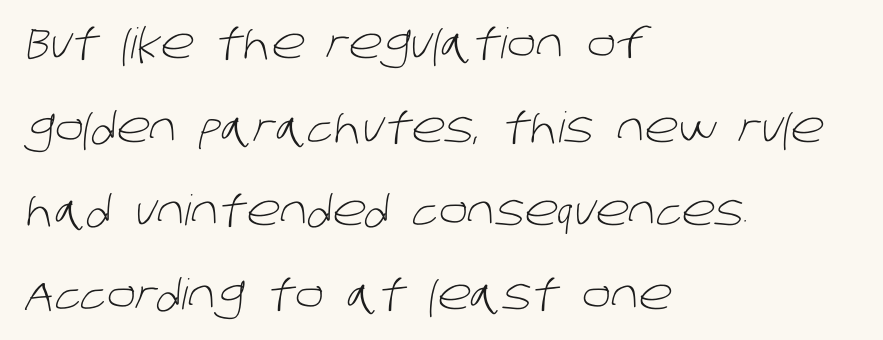
The face looks like a standard text weight, possibly lighter. These lines are rendered in a variable-pitch font. In CSS terms this would be text-align: left. Tracking value appears to be zero — textbook default spacing. Only glyphs here, with clear space below each row. Reading down the column, the eye jumps a long way to each next line.
